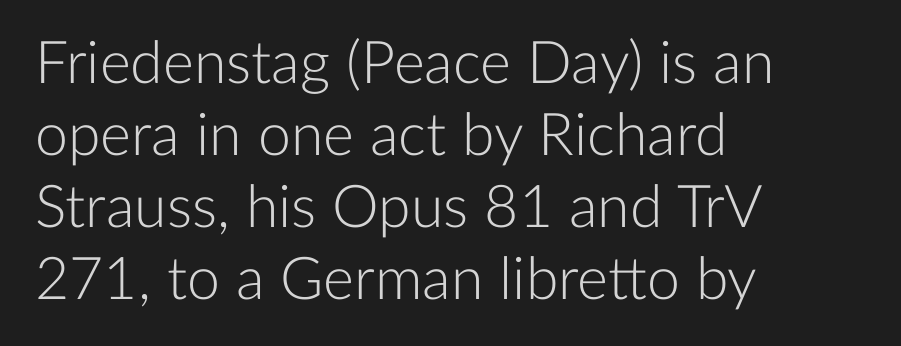
Heaviness? Minimal to ordinary, like unemphasized prose. The rendering anchors every line to the left-hand side. Is there any slant? The stems are plumb. Descenders hang freely into open space. Observe the absence of serifs on each vertical stroke in this sample. The passage shown is typed in a proportional face where columns would drift.
